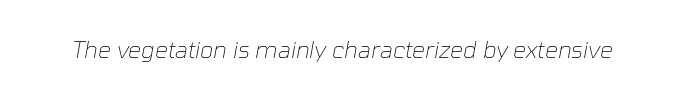
Q: Is the text bold? A: No.
Q: Is the text italic (slanted)? A: Yes, it leans right by about 10 degrees.
Q: Is the text underlined? A: No.
Q: Is the spacing between letters normal or unusually wide? A: Normal.
